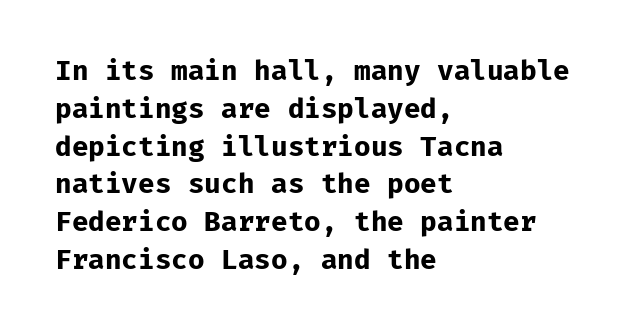
{"italic": "no", "bold": "yes", "underline": "no", "align": "left", "line_spacing": "normal", "line_spacing_ratio": 1.4, "letter_spacing": "normal", "letter_spacing_em": 0.0, "glyph_px": 27}
